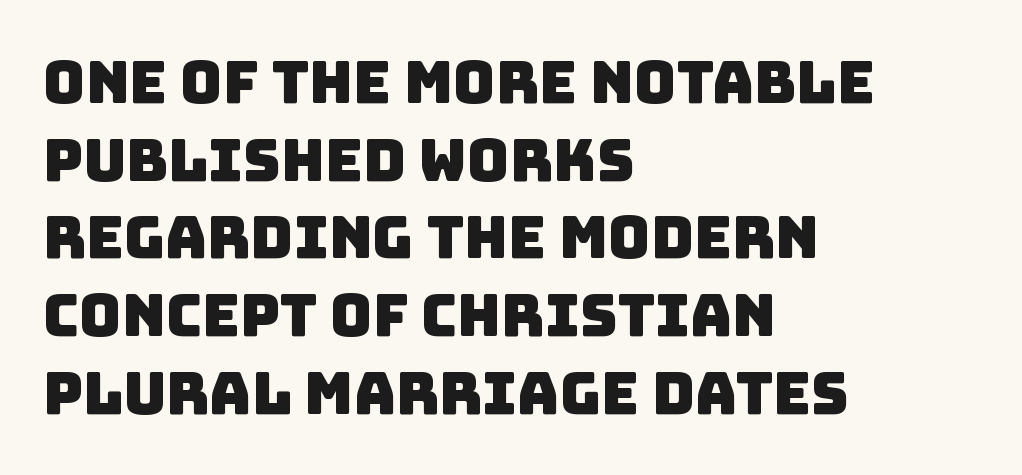
Regarding serifs, this sample does without them. Casual observation: everything's shoved over to the left. The passage shown is typed in a proportional face where columns would drift. Characters follow at the spacing the type designer built in. What's the leading like? Ordinary, nothing unusual.
